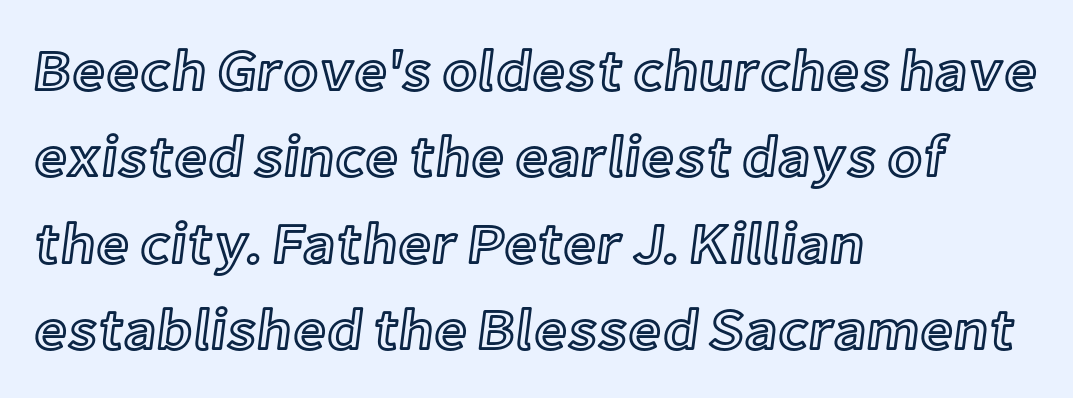
The letters advance in unequal steps, a hallmark of proportional type. No extra tracking has been applied to these lines. Words float on clear page, feet unadorned.
